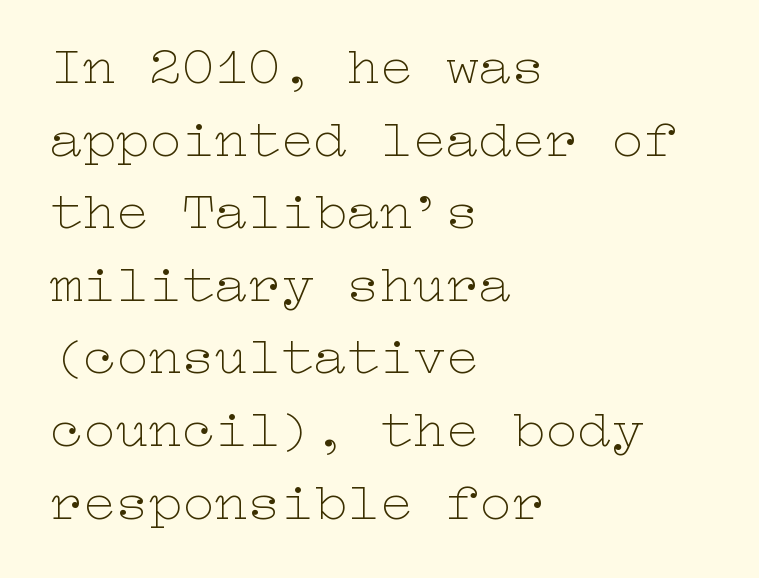
The image shows 55 px thin, wide type, upright; set left-aligned, normal line spacing (1.32x), normal letter spacing, not underlined; low stroke contrast and a medium x-height.
